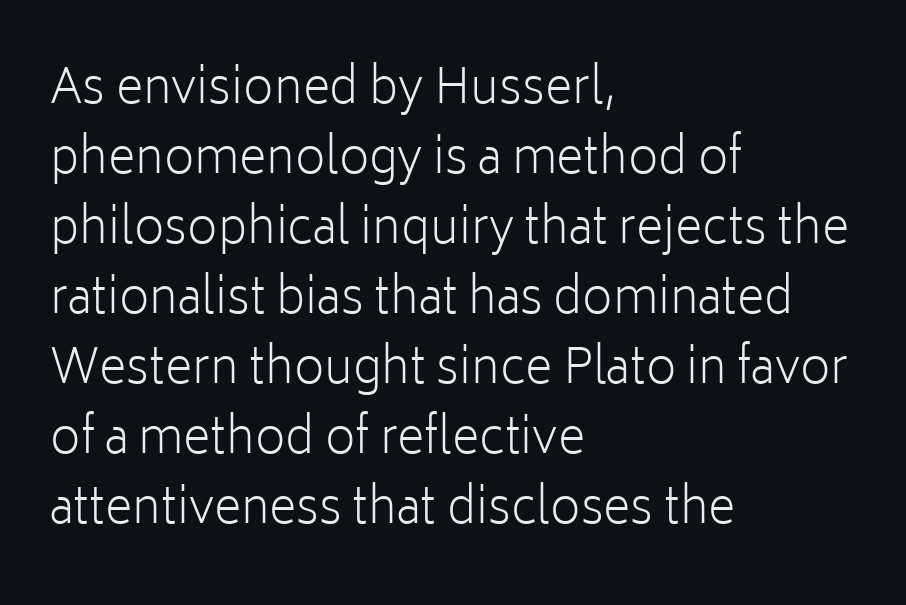
{"serif": "no", "italic": "no", "bold": "no", "weight": "light", "width": "normal", "stroke_contrast": "low", "x_height": "medium", "monospaced": "no", "underline": "no", "align": "left", "line_spacing": "normal", "line_spacing_ratio": 1.49, "letter_spacing": "normal", "letter_spacing_em": 0.0, "glyph_px": 47}
